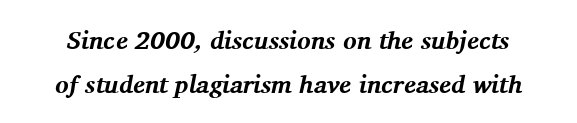
Is the letter spacing exaggerated? No — it looks like the ordinary default. On the weight axis this lands at bold, roughly 700. The letters are slanted; this is an italic face. Only glyphs here, with clear space below each row.
